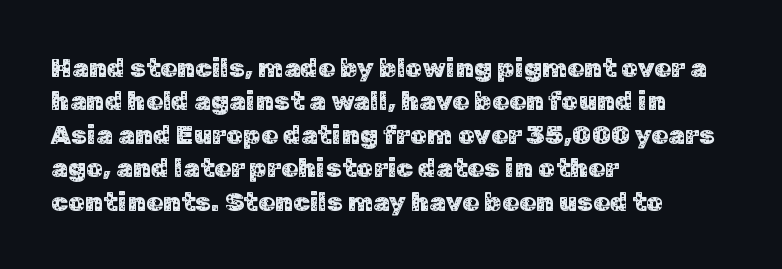
The image shows 27 px text type, upright; set left-aligned, line spacing 1.24x, normal letter spacing, not underlined.
